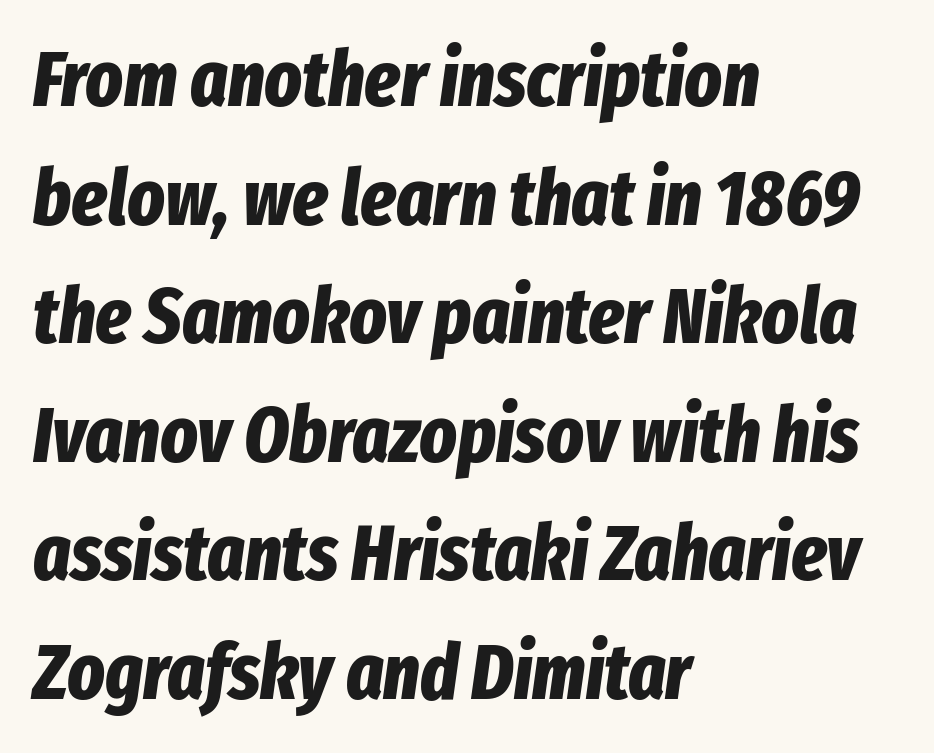
The image shows 78 px bold, condensed type, italic (leaning right); set left-aligned, normal line spacing (1.52x), normal letter spacing, not underlined; low stroke contrast and a medium x-height.
